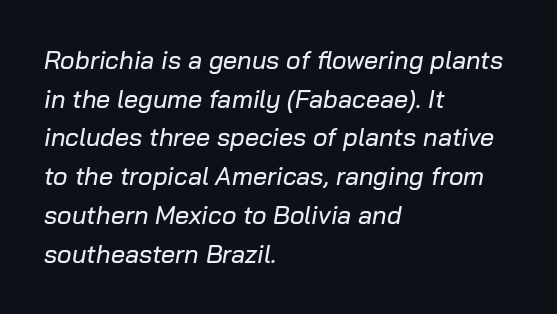
{"italic": "yes", "lean": "right", "slant_degrees": 10, "underline": "no", "align": "left", "line_spacing": "normal", "line_spacing_ratio": 1.55, "letter_spacing": "normal", "letter_spacing_em": 0.0, "glyph_px": 25}
